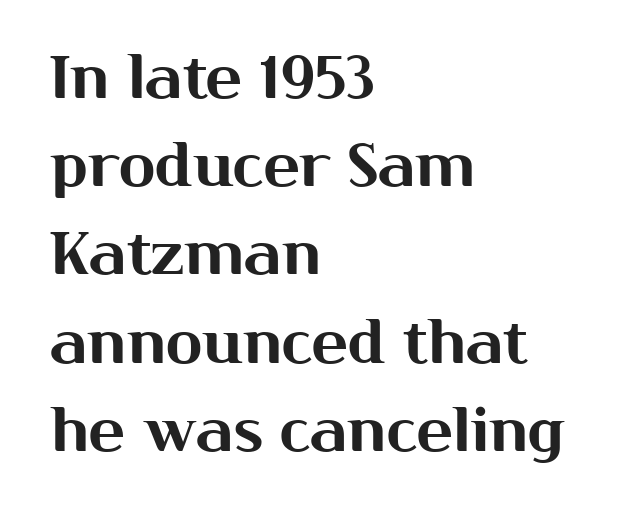
Q: Is the text italic (slanted)? A: No, it is upright.
Q: Is the typeface a serif or a sans-serif typeface? A: Sans-serif.
Q: Is the text underlined? A: No.
Q: How is the paragraph aligned? A: Left-aligned.
Q: Is the spacing between letters normal or unusually wide? A: Normal.
Q: Is the spacing between lines tight, normal or loose? A: Normal.
Q: Width (condensed, normal, or wide)? A: Normal.
Q: Stroke contrast? A: Medium.
Q: x-height? A: Medium.
Q: Monospaced? A: No.
